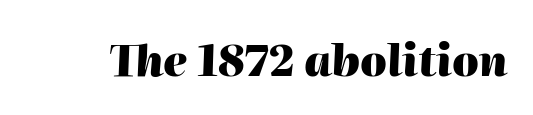
Q: Is the text bold? A: Yes.
Q: Is the text italic (slanted)? A: Yes, it leans right by about 2 degrees.
Q: Is the text underlined? A: No.
Q: Is the spacing between letters normal or unusually wide? A: Normal.
Q: Width (condensed, normal, or wide)? A: Normal.
Q: Stroke contrast? A: High.
Q: x-height? A: Medium.
Q: Monospaced? A: No.
